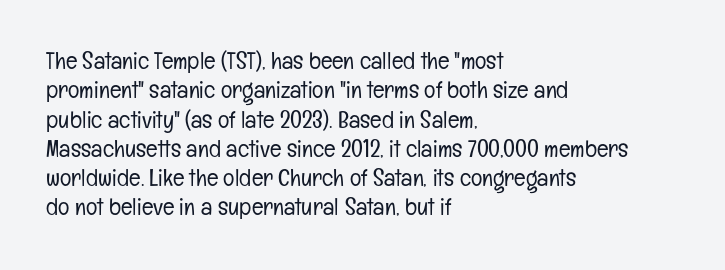
{"italic": "no", "bold": "no", "underline": "no", "align": "left", "line_spacing_ratio": 1.22, "letter_spacing": "normal", "letter_spacing_em": 0.0, "glyph_px": 24}
